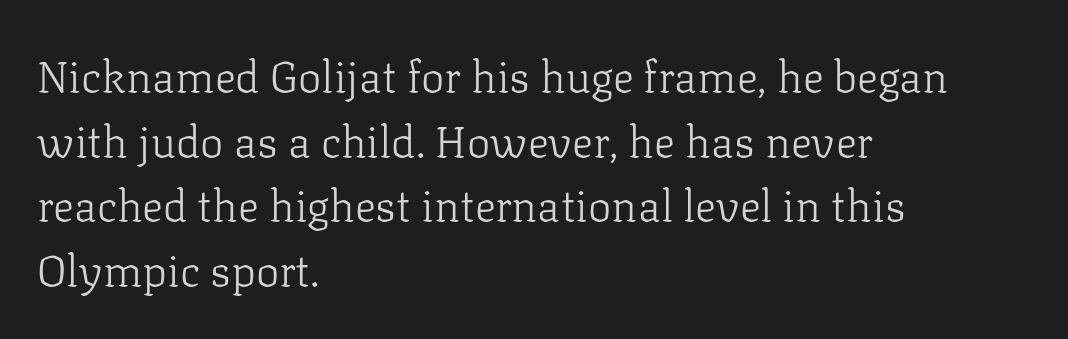
The image shows 44 px light serif type, upright; set left-aligned, normal line spacing (1.47x), normal letter spacing, not underlined; low stroke contrast and a medium x-height.
